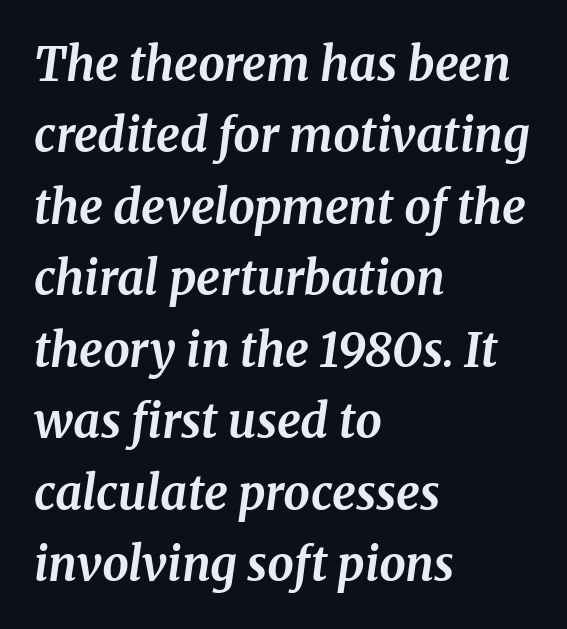
Does the copy run flush right? No — it runs flush left. Successive baselines arrive at the customary interval. Look at the stroke-to-counter ratio: heavy, a bold. Descenders hang freely into open space. The face used here is proportionally spaced, like ordinary book or web type.
